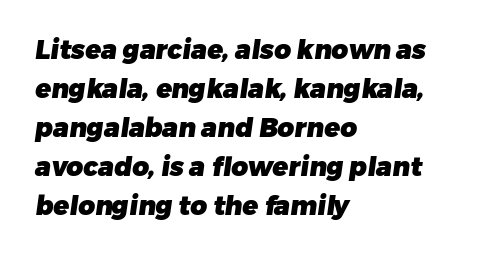
{"bold": "yes", "underline": "no", "align": "left", "line_spacing": "normal", "line_spacing_ratio": 1.5, "letter_spacing": "normal", "letter_spacing_em": 0.0, "glyph_px": 26}
